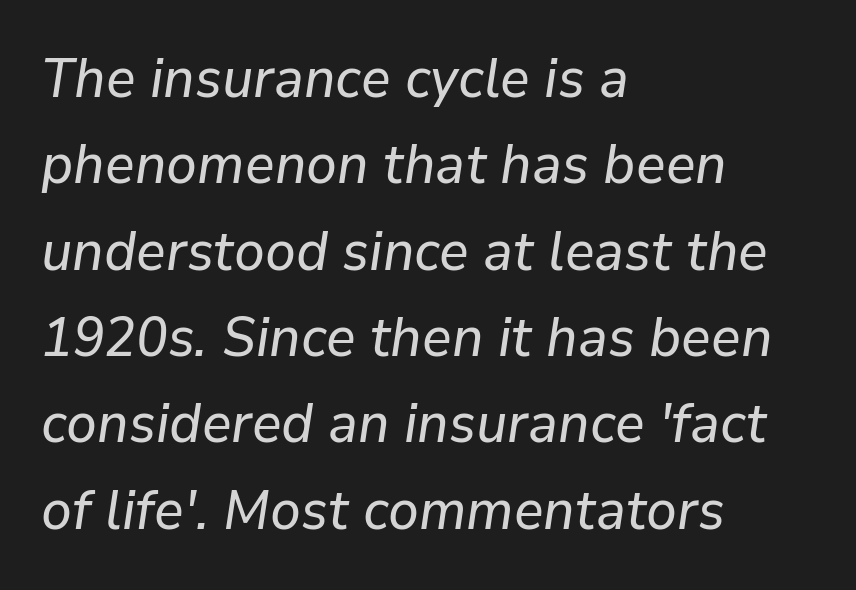
The image shows 55 px text type, italic (leaning right); set left-aligned, normal line spacing (1.57x), normal letter spacing, not underlined; low stroke contrast and a medium x-height.
